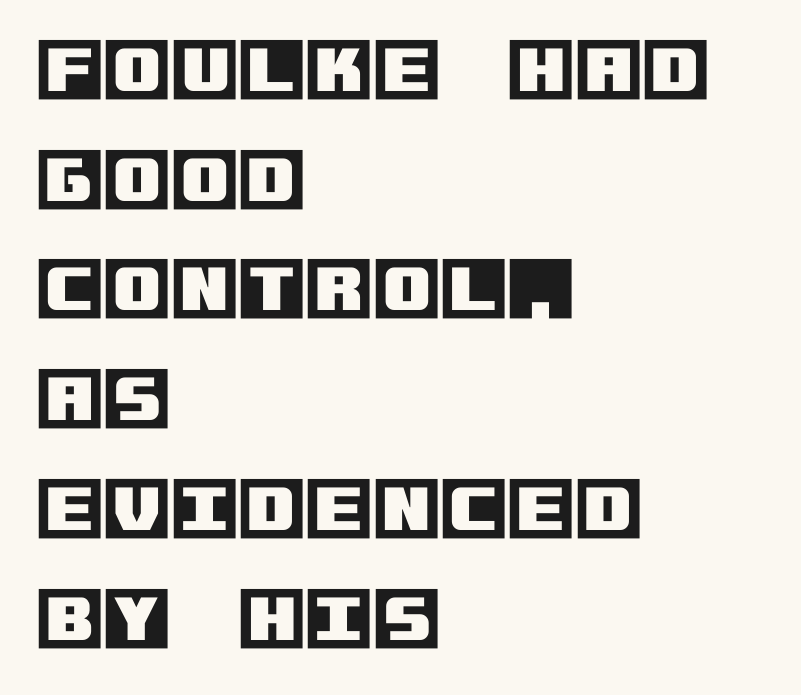
{"italic": "no", "width": "normal", "x_height": "large", "underline": "no", "align": "left", "line_spacing": "normal", "line_spacing_ratio": 1.59, "letter_spacing": "normal", "letter_spacing_em": 0.0, "glyph_px": 69}
